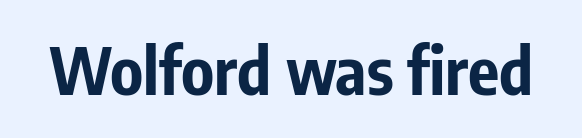
This sample uses a sans-serif face. Honestly, there is no underline to notice here at all. Proportional: the letters do not fall into vertical columns. How heavy is the stroke? Heavy — this is a bold. Vertical strokes here are truly vertical.
